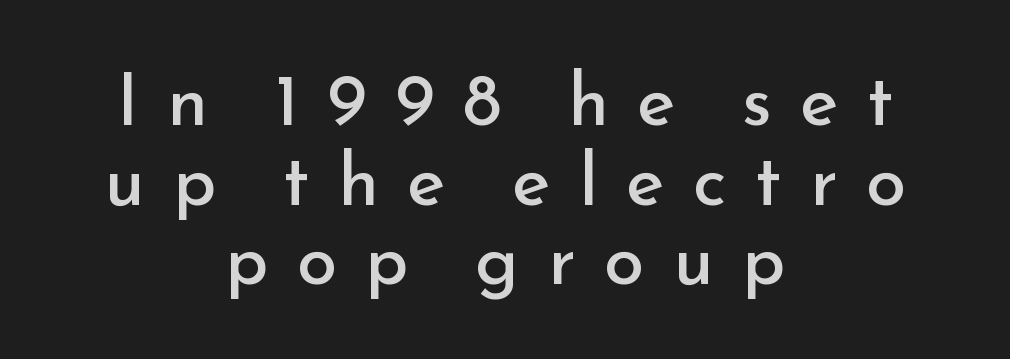
Serifs: no, the terminals of the letterforms are clean. Letters have the restrained weight of plain body copy at most. Leading is clearly below the norm, producing a dense column. The letters stand upright; this is a roman face.
